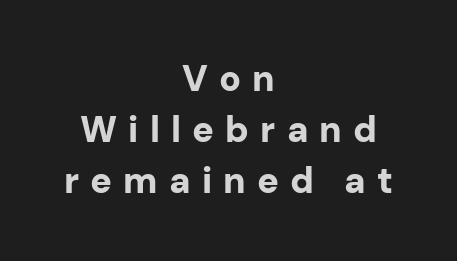
Q: Is the text bold? A: Yes.
Q: Is the text italic (slanted)? A: No, it is upright.
Q: Is the typeface a serif or a sans-serif typeface? A: Sans-serif.
Q: Is the text underlined? A: No.
Q: How is the paragraph aligned? A: Centered.
Q: Is the spacing between letters normal or unusually wide? A: Unusually wide.
Q: Is the spacing between lines tight, normal or loose? A: Normal.
Q: Width (condensed, normal, or wide)? A: Normal.
Q: Stroke contrast? A: Low.
Q: x-height? A: Medium.
Q: Monospaced? A: No.
